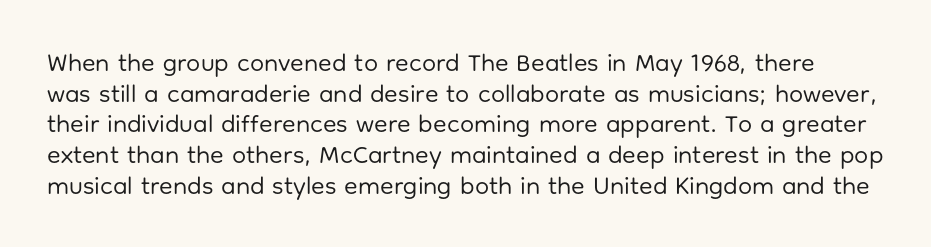
Q: Is the text bold? A: No.
Q: Is the text italic (slanted)? A: No, it is upright.
Q: Is the text underlined? A: No.
Q: Is the spacing between letters normal or unusually wide? A: Normal.
